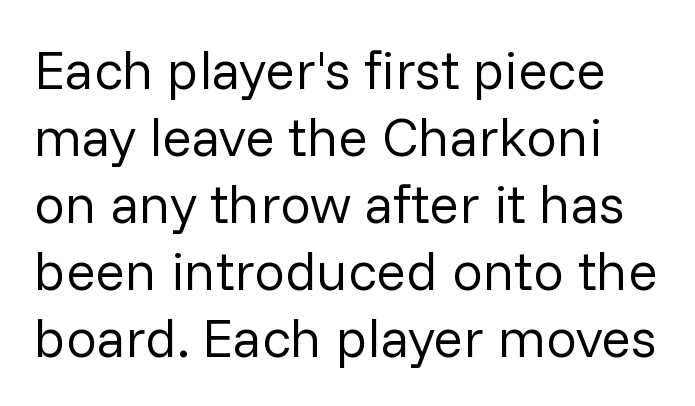
The passage shown is not bold in any degree. Look at the bottom of the vertical strokes: they stop flat, with no serifs. Decoration check: the copy has no underline. Is the letter spacing exaggerated? No — it looks like the ordinary default. Here the designer chose a conventional face with non-uniform glyph widths.
